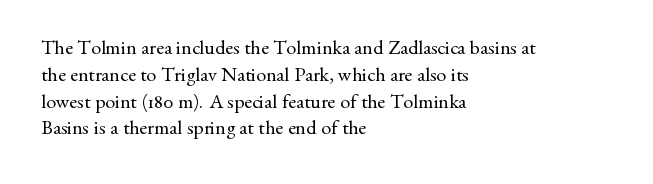
The image shows 20 px text type, upright; set left-aligned, normal line spacing (1.34x), normal letter spacing, not underlined.
